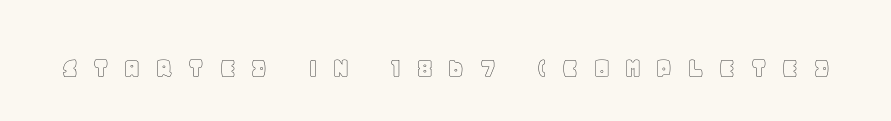
The image shows 31 px text type, upright; set unusually wide letter spacing (+0.44 em), not underlined; a large x-height.
